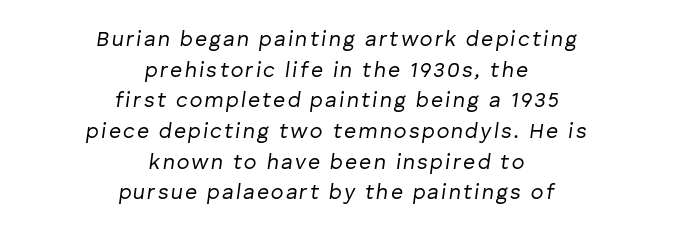
{"italic": "yes", "lean": "right", "slant_degrees": 8, "bold": "no", "underline": "no", "align": "center", "line_spacing": "normal", "line_spacing_ratio": 1.46, "glyph_px": 21}
